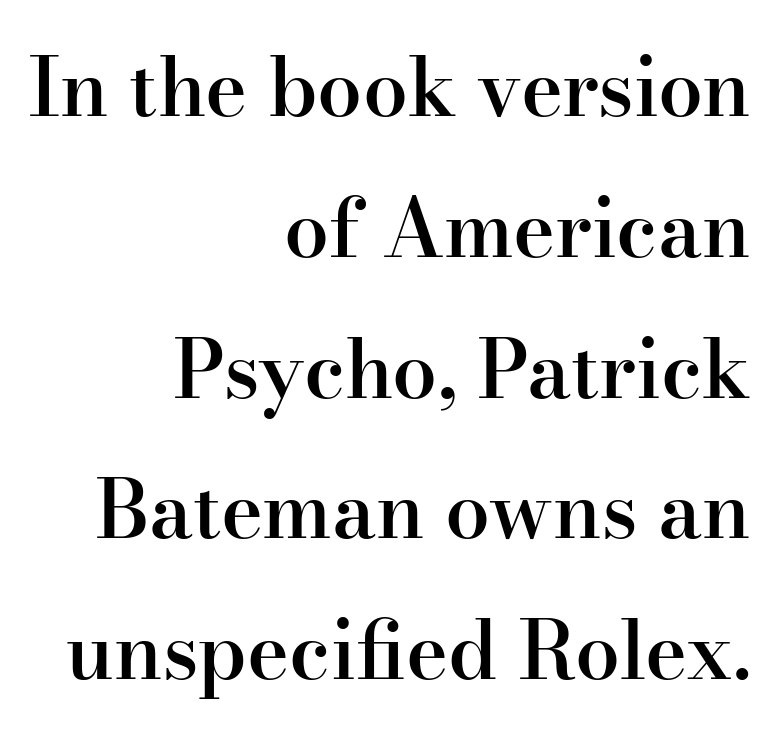
Where is the straight margin? On the right. The typography opts for an upright posture over an oblique one. The type is set solid horizontally, with unmodified tracking. The face used here is proportionally spaced, like ordinary book or web type. Each glyph is drawn with semibold strokes, heavier than normal yet not fully bold. No word sits above an underline.
